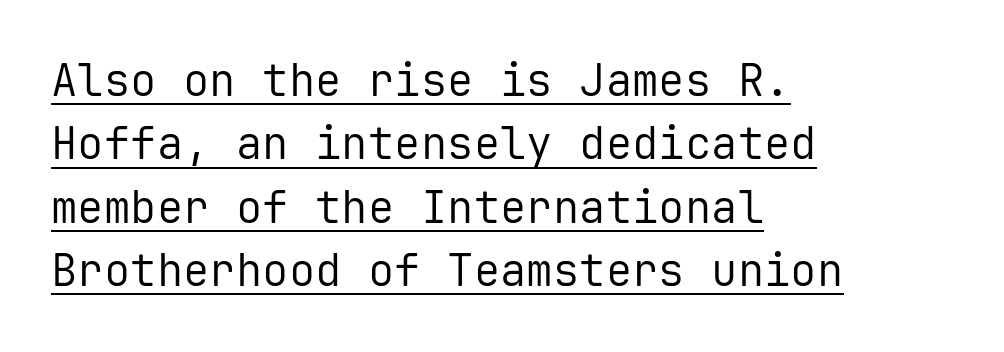
The image shows 44 px regular-weight sans-serif type, upright, monospaced; set left-aligned, normal line spacing (1.44x), normal letter spacing, underlined; low stroke contrast and a medium x-height.
